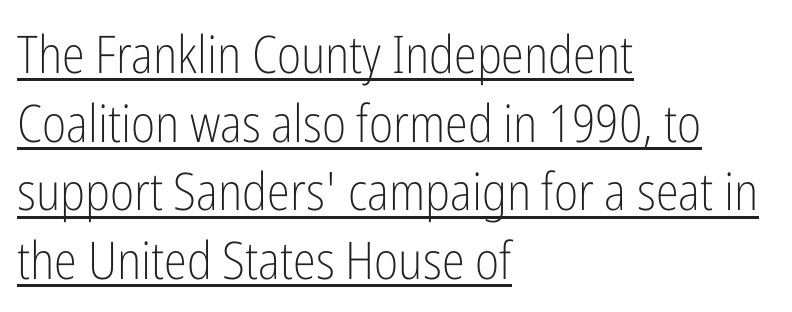
Q: Is the text bold? A: No.
Q: Is the text italic (slanted)? A: No, it is upright.
Q: Is the typeface a serif or a sans-serif typeface? A: Sans-serif.
Q: Is the text underlined? A: Yes.
Q: How is the paragraph aligned? A: Left-aligned.
Q: Is the spacing between letters normal or unusually wide? A: Normal.
Q: Is the spacing between lines tight, normal or loose? A: Normal.
Q: Width (condensed, normal, or wide)? A: Condensed.
Q: Stroke contrast? A: Low.
Q: x-height? A: Medium.
Q: Monospaced? A: No.
